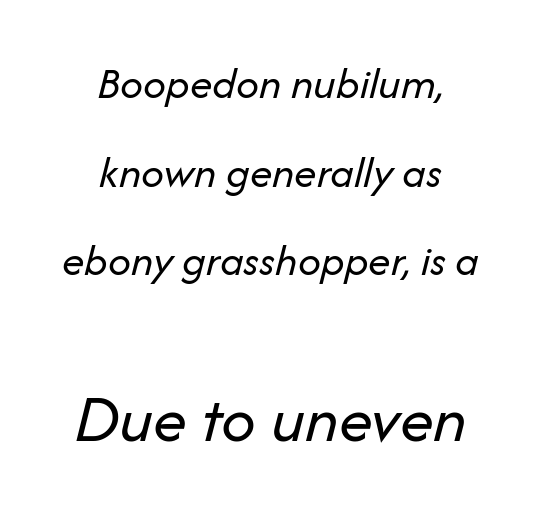
This layout puts the modest block above and the oversized block below. The passage shown is not bold in any degree. Beneath every word, the page is bare. Leftover space on each line is divided equally before and after the words. The specimen reads as italic at a glance.
